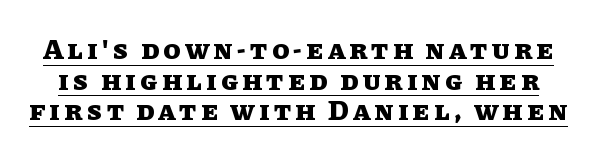
Summary of weight: heavy, a full bold. In terms of posture, this sample is upright. Honestly, the underline is the first thing you notice here. Varying glyph widths throughout — classic text-font behaviour.
